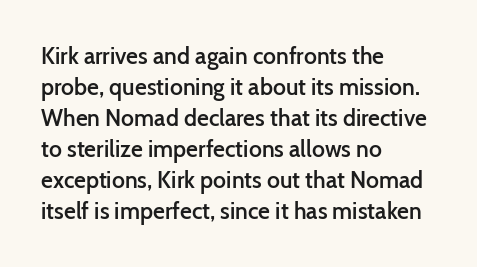
A bare baseline throughout the passage. The gaps between neighbouring characters are ordinary and unremarkable. These lines were composed using upright roman letters. Honestly, the row spacing looks completely unremarkable. In terms of weight, the rendering is demibold, just under bold. The typesetter chose a ragged-right arrangement here.
